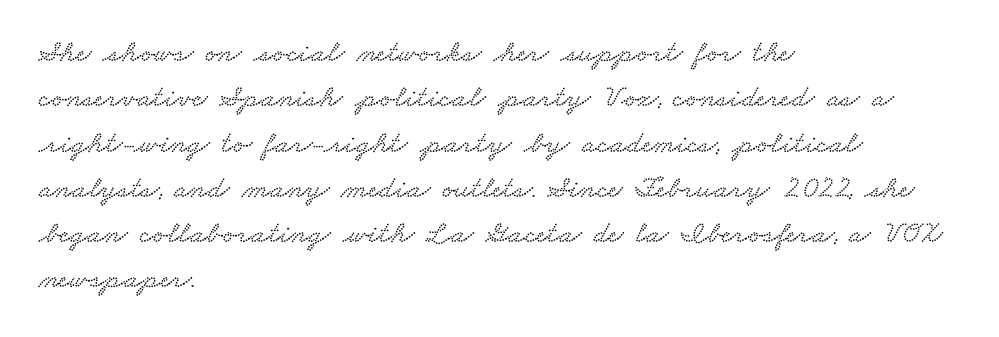
Q: Is the typeface a serif or a sans-serif typeface? A: Serif.
Q: Is the text underlined? A: No.
Q: How is the paragraph aligned? A: Left-aligned.
Q: Is the spacing between letters normal or unusually wide? A: Normal.
Q: Is the spacing between lines tight, normal or loose? A: Normal.
Q: Width (condensed, normal, or wide)? A: Wide.
Q: Stroke contrast? A: Low.
Q: x-height? A: Small.
Q: Monospaced? A: No.
